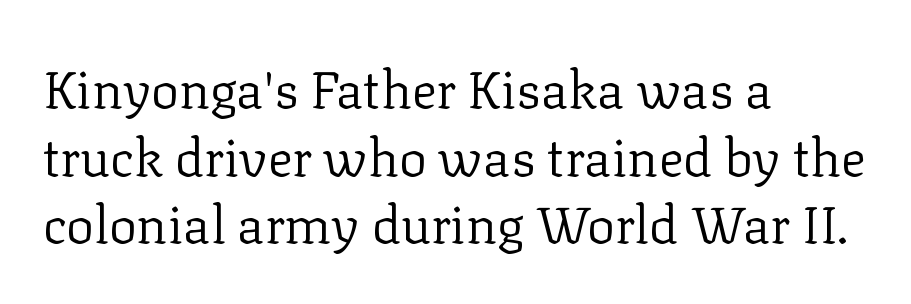
Q: Is the text bold? A: No.
Q: Is the text italic (slanted)? A: No, it is upright.
Q: Is the typeface a serif or a sans-serif typeface? A: Serif.
Q: Is the text underlined? A: No.
Q: How is the paragraph aligned? A: Left-aligned.
Q: Is the spacing between letters normal or unusually wide? A: Normal.
Q: Is the spacing between lines tight, normal or loose? A: Normal.
Q: Width (condensed, normal, or wide)? A: Normal.
Q: Stroke contrast? A: Low.
Q: x-height? A: Medium.
Q: Monospaced? A: No.
